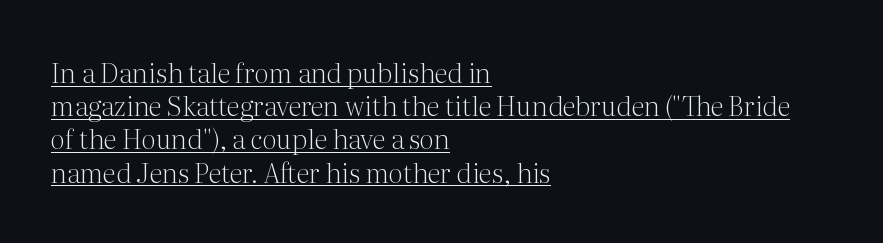
Q: Is the text bold? A: No.
Q: Is the text italic (slanted)? A: No, it is upright.
Q: Is the text underlined? A: Yes.
Q: How is the paragraph aligned? A: Left-aligned.
Q: Is the spacing between letters normal or unusually wide? A: Normal.
